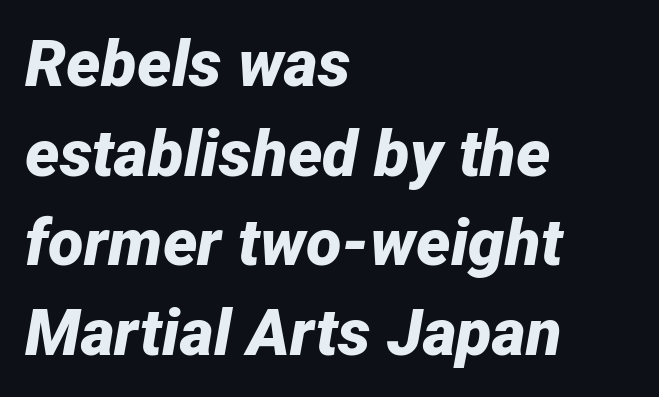
The image shows 65 px bold type, italic (leaning right); set left-aligned, normal line spacing (1.38x), normal letter spacing, not underlined; low stroke contrast and a medium x-height.
